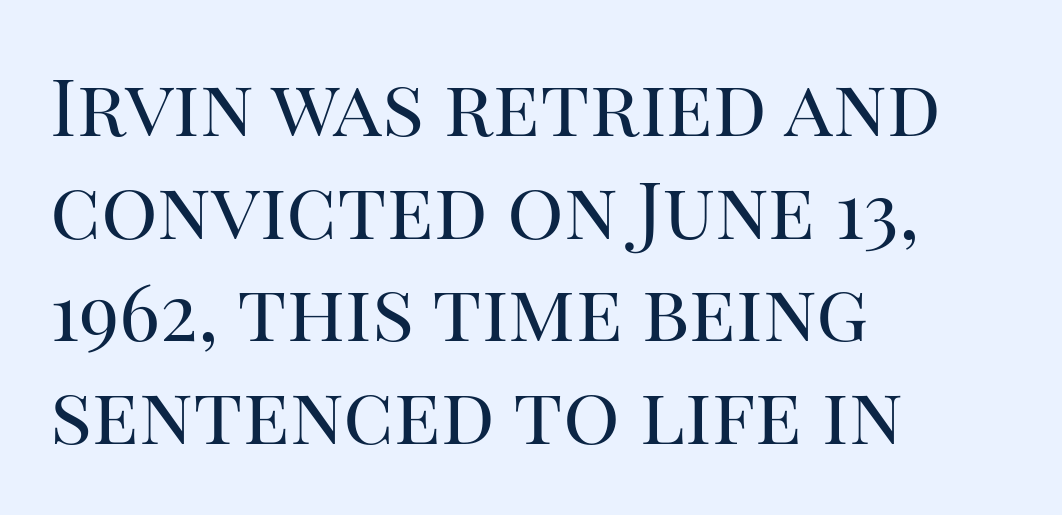
The image shows 79 px regular-weight serif type, upright; set left-aligned, normal line spacing (1.3x), normal letter spacing, not underlined; high stroke contrast and a large x-height.
